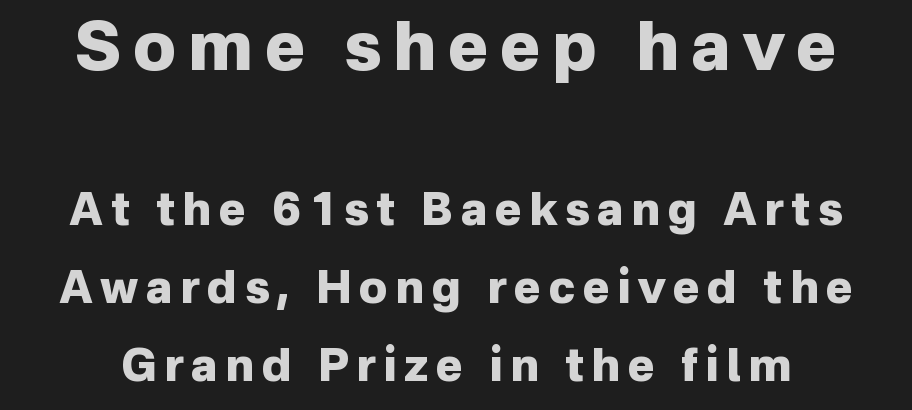
The image shows 68 px heavy sans-serif type, upright; set line spacing 1.74x, not underlined; the first (top) block is 1.51x larger; low stroke contrast and a medium x-height.
